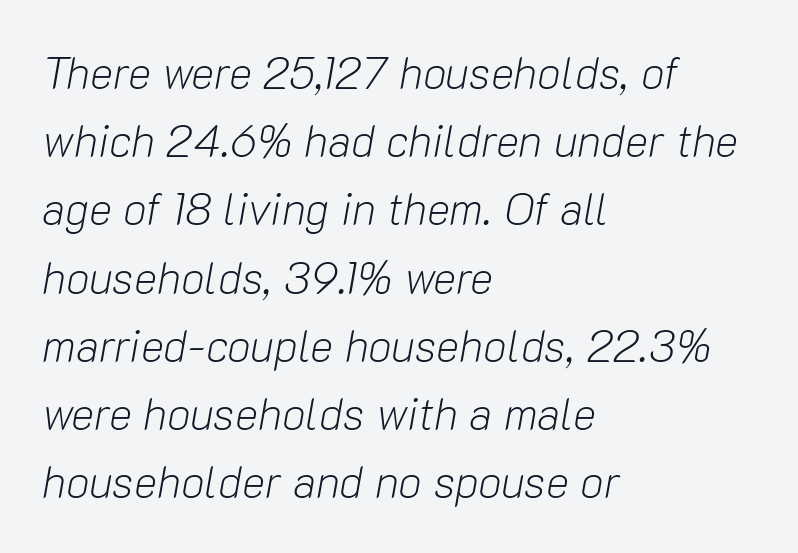
The image shows 44 px light type, italic (leaning right); set left-aligned, normal line spacing (1.55x), normal letter spacing, not underlined; low stroke contrast and a medium x-height.
